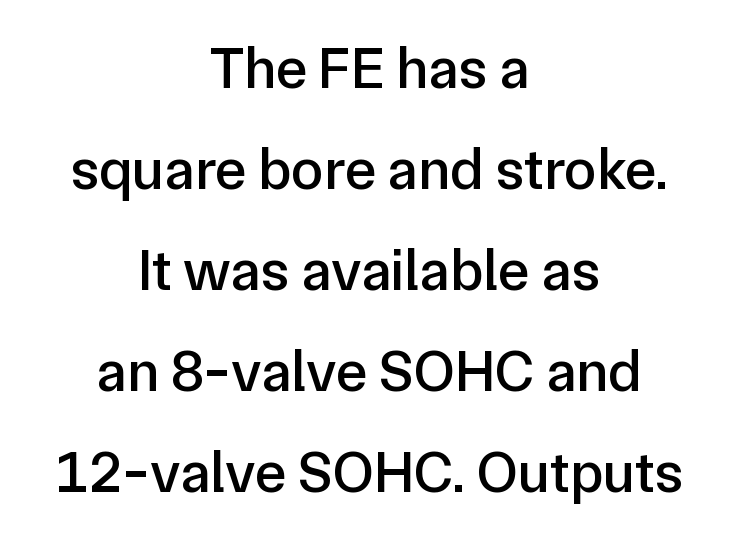
The image shows 59 px sans-serif type, upright; set centered, line spacing 1.71x, normal letter spacing, not underlined; low stroke contrast and a medium x-height.
